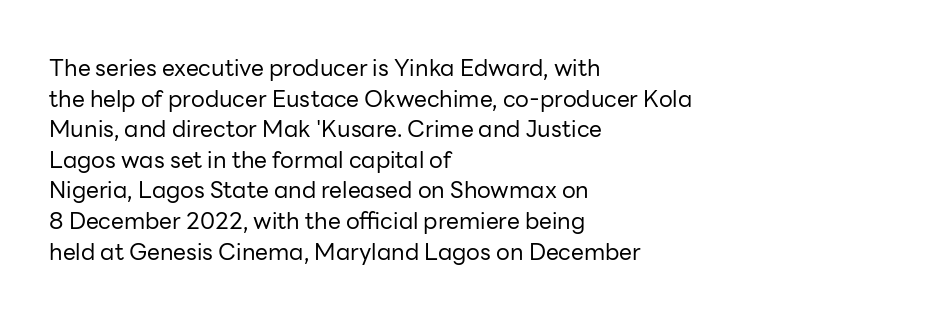
Vertical spacing — default. The text block is weighted toward the left margin, trailing off unevenly rightward. The baseline area is clear. These lines keep a tight, regular rhythm from letter to letter. No extra ink here — the face is not bold.
